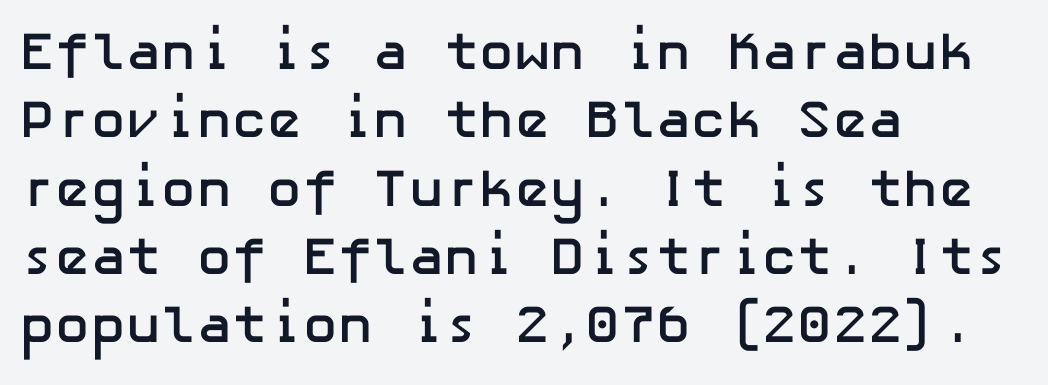
The passage shown is typeset with a sans-serif family. Is the block centered? No — it sits flush against the left margin. Beneath every word, the page is bare. Tracking here is standard; glyphs follow each other at the usual distance. Quick note: not italic, upright.
